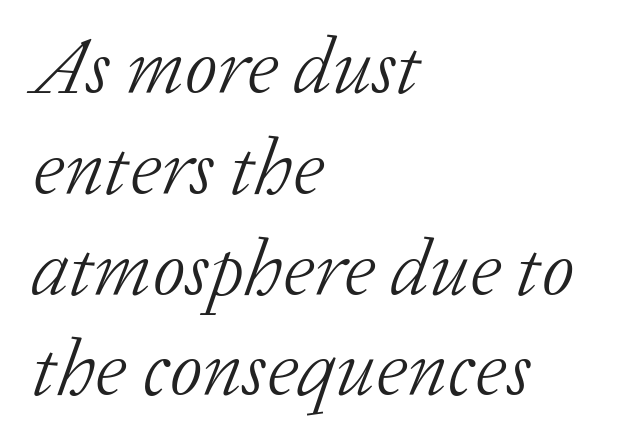
Q: Is the text bold? A: No.
Q: Is the text italic (slanted)? A: Yes, it leans right by about 20 degrees.
Q: Is the typeface a serif or a sans-serif typeface? A: Serif.
Q: Is the text underlined? A: No.
Q: How is the paragraph aligned? A: Left-aligned.
Q: Is the spacing between letters normal or unusually wide? A: Normal.
Q: Is the spacing between lines tight, normal or loose? A: Normal.
Q: Width (condensed, normal, or wide)? A: Normal.
Q: Stroke contrast? A: Low.
Q: x-height? A: Medium.
Q: Monospaced? A: No.
